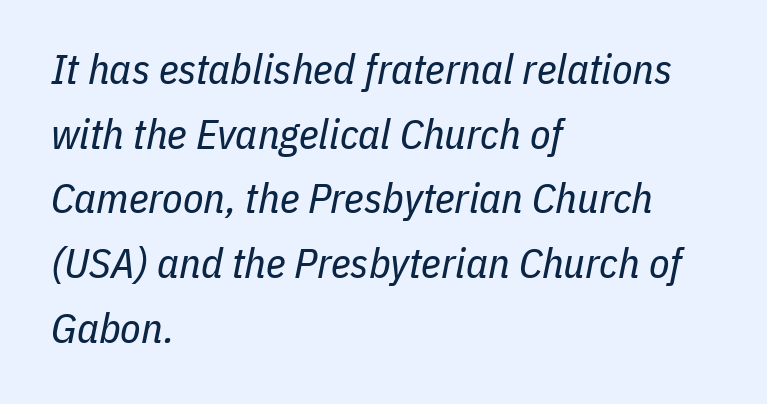
The rendering applies a slant to the glyphs. Decoration check: the copy has no underline. The passage shown is typed in a proportional face where columns would drift. The weight tops out at a normal text grade. Layout note: lines flush left.
